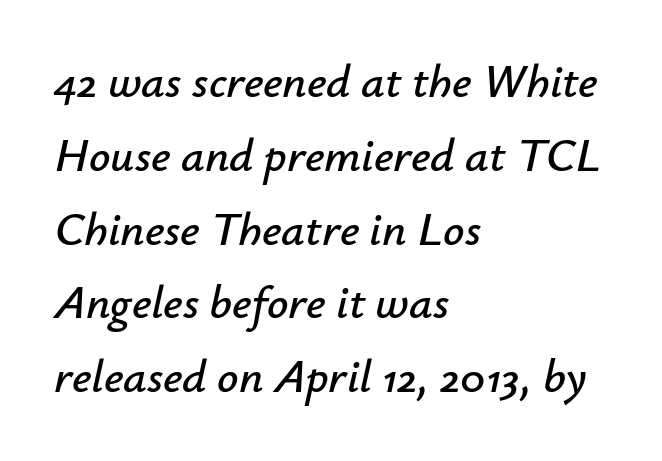
The image shows 47 px text type, italic (leaning right); set left-aligned, normal line spacing (1.57x), normal letter spacing, not underlined; low stroke contrast and a small x-height.
